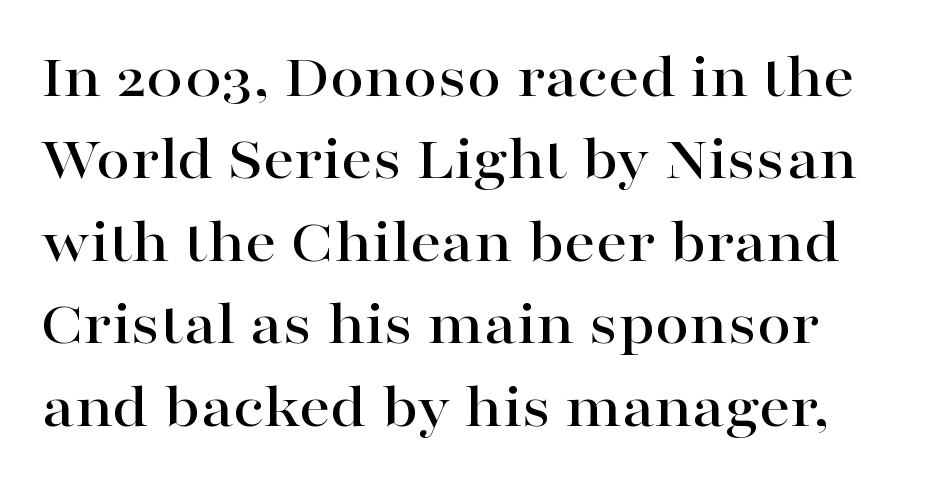
The letters stand straight up with perfectly vertical stems. To sum up the face: it has serifs. There is no visible air inserted between adjacent glyphs. The letters advance in unequal steps, a hallmark of proportional type.
